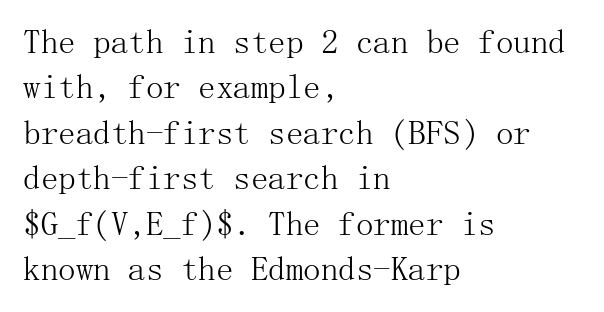
Q: Is the text bold? A: No.
Q: Is the text italic (slanted)? A: No, it is upright.
Q: Is the typeface a serif or a sans-serif typeface? A: Serif.
Q: Is the text underlined? A: No.
Q: How is the paragraph aligned? A: Left-aligned.
Q: Is the spacing between letters normal or unusually wide? A: Normal.
Q: Is the spacing between lines tight, normal or loose? A: Normal.
Q: Width (condensed, normal, or wide)? A: Normal.
Q: Stroke contrast? A: Medium.
Q: x-height? A: Medium.
